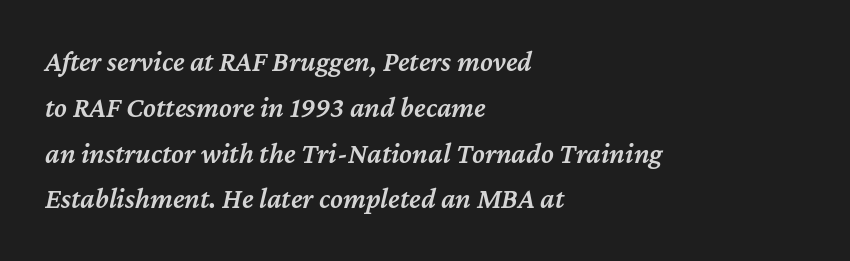
Each row of text sits above clean, open space. Honestly, the letter spacing is just normal — you wouldn't notice it. Notice how descenders clear the ascenders below comfortably — that's standard leading. Heft: intermediate — a semibold. Is the block centered? No — it sits flush against the left margin. This is oblique type, the kind used for emphasis or titles.
